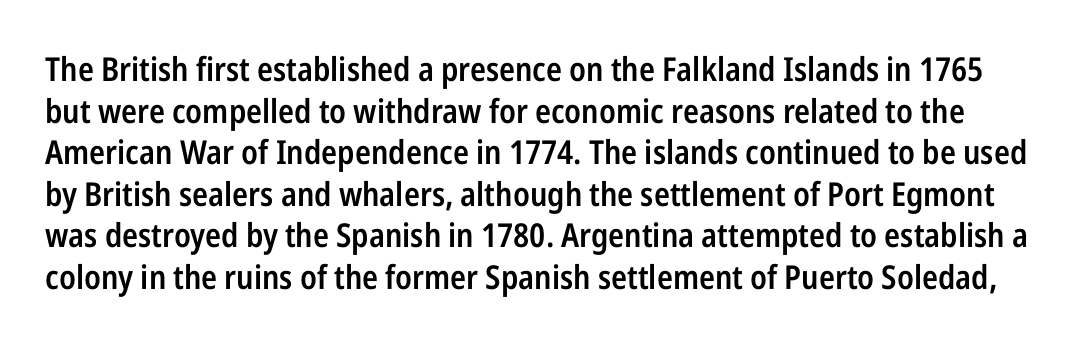
To sum up the face: it is a sans, with no serifs. The passage shown is typed in a proportional face where columns would drift. Baseline-to-baseline distance is the conventional proportion of letter height. A semibold gives these letters moderate extra thickness, short of bold. Check under the words: just untouched page.
